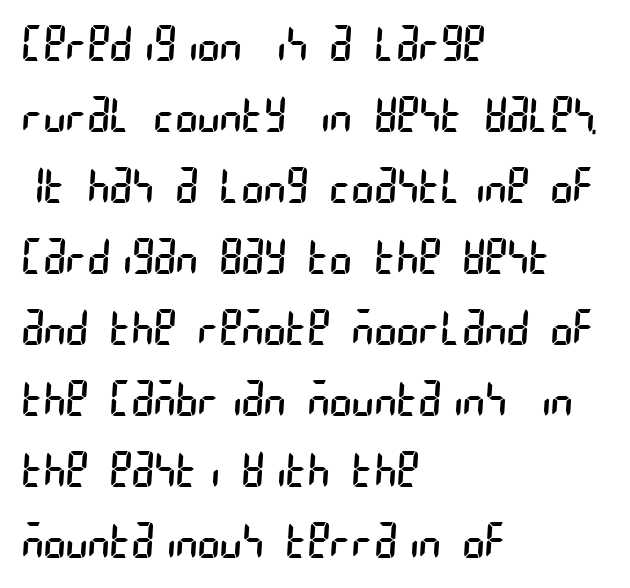
Q: Is the text bold? A: No.
Q: Is the typeface a serif or a sans-serif typeface? A: Sans-serif.
Q: Is the text underlined? A: No.
Q: How is the paragraph aligned? A: Left-aligned.
Q: Is the spacing between letters normal or unusually wide? A: Normal.
Q: Is the spacing between lines tight, normal or loose? A: Normal.
Q: Width (condensed, normal, or wide)? A: Condensed.
Q: Stroke contrast? A: Low.
Q: x-height? A: Large.
